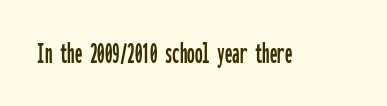
{"serif": "no", "italic": "no", "width": "condensed", "stroke_contrast": "low", "x_height": "medium", "monospaced": "yes", "underline": "no", "letter_spacing": "normal", "letter_spacing_em": 0.0, "glyph_px": 30}
